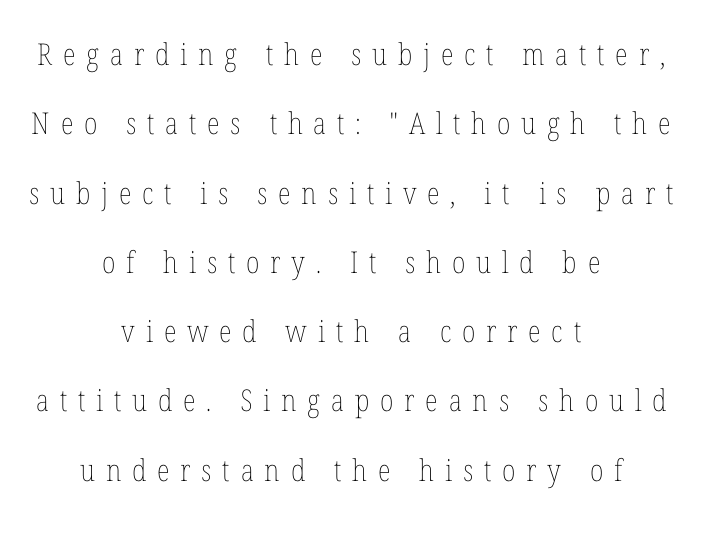
The image shows 30 px thin, condensed type, upright; set centered, loose line spacing (2.31x), unusually wide letter spacing (+0.36 em), not underlined; low stroke contrast and a medium x-height.
